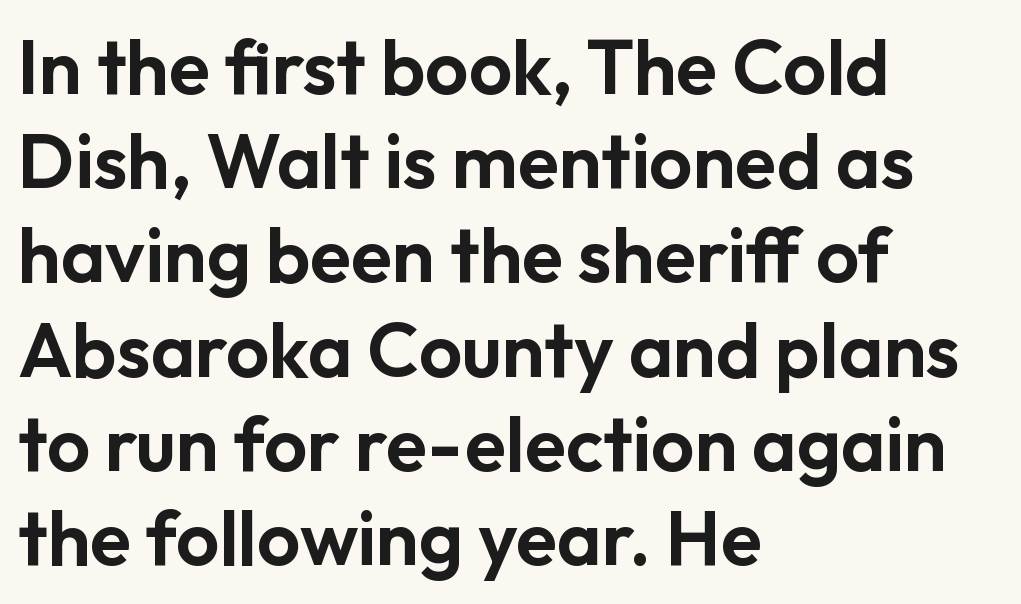
The image shows 76 px sans-serif type, upright; set left-aligned, line spacing 1.24x, normal letter spacing, not underlined; low stroke contrast and a medium x-height.
